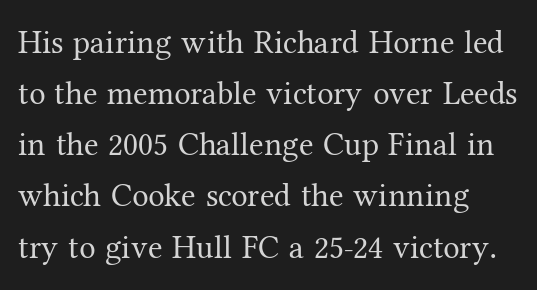
{"serif": "yes", "italic": "no", "bold": "no", "weight": "regular", "width": "normal", "stroke_contrast": "medium", "x_height": "medium", "monospaced": "no", "underline": "no", "line_spacing": "normal", "line_spacing_ratio": 1.55, "letter_spacing": "normal", "letter_spacing_em": 0.0, "glyph_px": 33}
